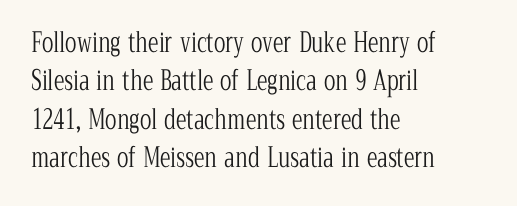
{"italic": "no", "bold": "no", "underline": "no", "align": "left", "line_spacing": "normal", "line_spacing_ratio": 1.42, "letter_spacing": "normal", "letter_spacing_em": 0.0, "glyph_px": 27}
